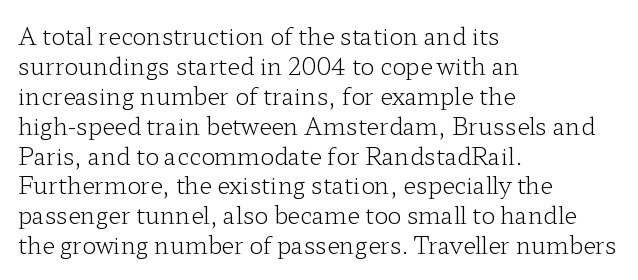
{"italic": "no", "bold": "no", "underline": "no", "align": "left", "line_spacing": "normal", "line_spacing_ratio": 1.3, "letter_spacing": "normal", "letter_spacing_em": 0.0, "glyph_px": 23}
